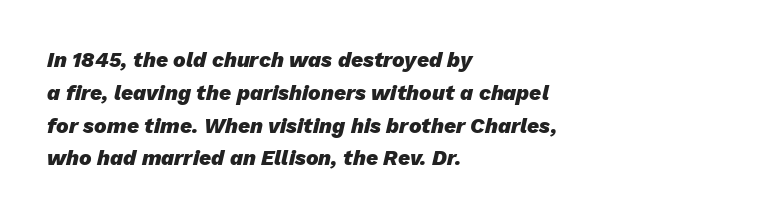
Q: Is the text bold? A: Yes.
Q: Is the text italic (slanted)? A: Yes, it leans right by about 13 degrees.
Q: Is the text underlined? A: No.
Q: How is the paragraph aligned? A: Left-aligned.
Q: Is the spacing between letters normal or unusually wide? A: Normal.
Q: Is the spacing between lines tight, normal or loose? A: Normal.
